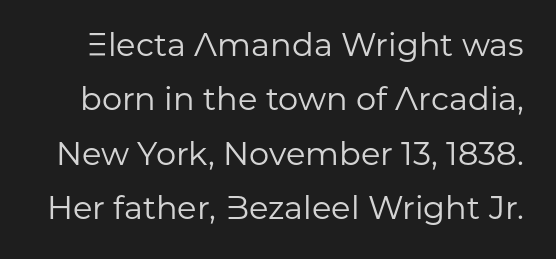
{"serif": "no", "italic": "no", "bold": "no", "weight": "regular", "width": "normal", "stroke_contrast": "low", "x_height": "medium", "monospaced": "no", "underline": "no", "line_spacing": "normal", "line_spacing_ratio": 1.7, "letter_spacing": "normal", "letter_spacing_em": 0.0, "glyph_px": 32}
